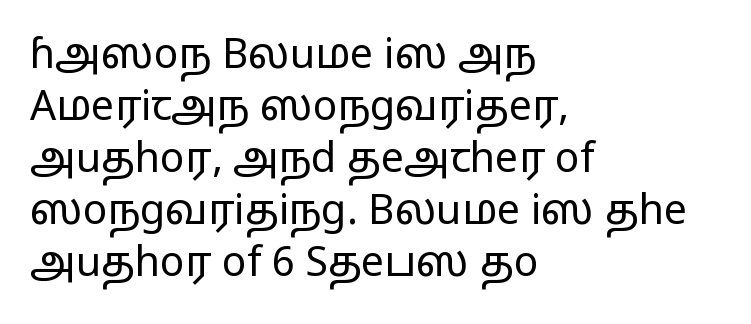
Q: Is the text bold? A: No.
Q: Is the text italic (slanted)? A: No, it is upright.
Q: Is the typeface a serif or a sans-serif typeface? A: Sans-serif.
Q: Is the text underlined? A: No.
Q: How is the paragraph aligned? A: Left-aligned.
Q: Is the spacing between letters normal or unusually wide? A: Normal.
Q: Is the spacing between lines tight, normal or loose? A: Normal.
Q: Width (condensed, normal, or wide)? A: Wide.
Q: Stroke contrast? A: Low.
Q: x-height? A: Medium.
Q: Monospaced? A: No.
